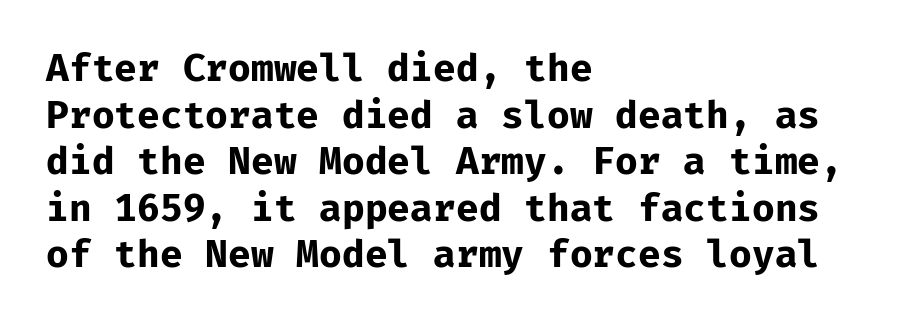
{"serif": "no", "italic": "no", "bold": "yes", "weight": "bold", "width": "normal", "stroke_contrast": "low", "x_height": "medium", "monospaced": "yes", "underline": "no", "align": "left", "line_spacing": "normal", "line_spacing_ratio": 1.26, "letter_spacing": "normal", "letter_spacing_em": 0.0, "glyph_px": 37}
